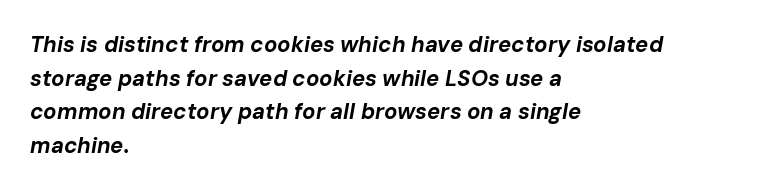
Honestly, there is no underline to notice here at all. This sample is left-justified, so line endings fall wherever the words run out. A normal amount of white space separates one row of letters from the next. Students, note that the glyphs here touch the page at normal intervals. Caption: bold face, heavy strokes. The face used here has a pronounced slope to its letters.
